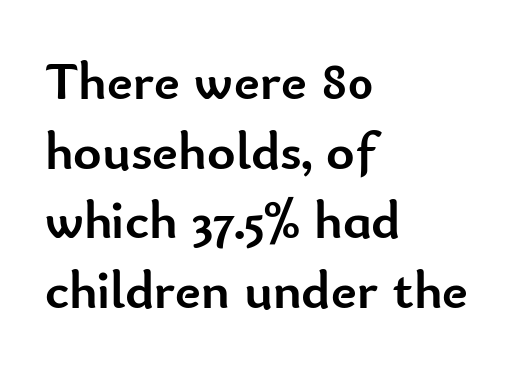
The image shows 54 px semibold sans-serif type, upright; set left-aligned, normal line spacing (1.29x), normal letter spacing, not underlined; low stroke contrast and a small x-height.
